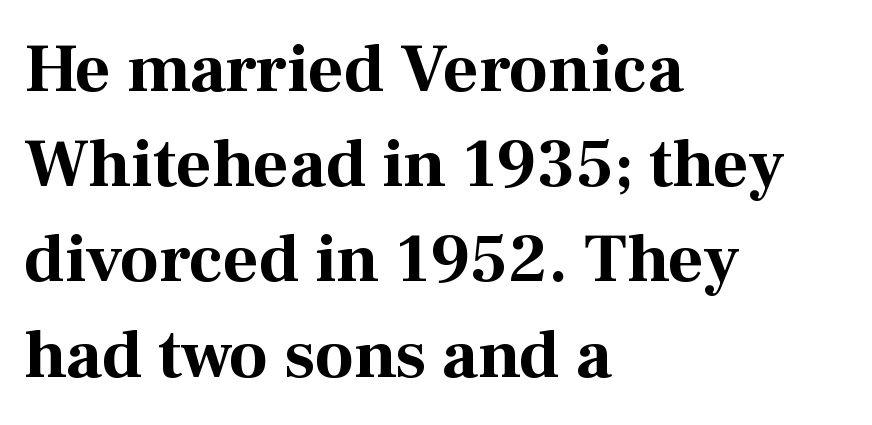
{"serif": "yes", "italic": "no", "bold": "yes", "weight": "bold", "width": "normal", "stroke_contrast": "medium", "x_height": "medium", "monospaced": "no", "underline": "no", "align": "left", "line_spacing": "normal", "line_spacing_ratio": 1.38, "letter_spacing": "normal", "letter_spacing_em": 0.0, "glyph_px": 69}
